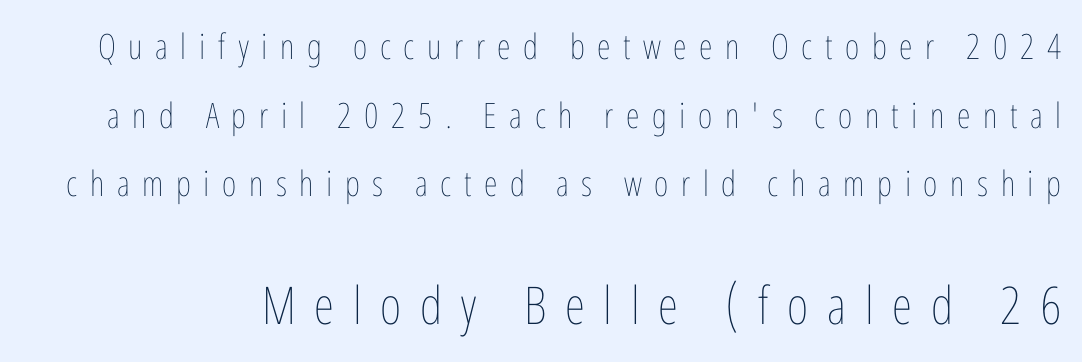
Q: Is the text bold? A: No.
Q: Is the text italic (slanted)? A: No, it is upright.
Q: Is the text underlined? A: No.
Q: Is the spacing between letters normal or unusually wide? A: Unusually wide.
Q: Is the spacing between lines tight, normal or loose? A: Loose.
Q: Which block of text is set in a larger size, the first (top) or the second (bottom)? A: The second (bottom) one.
Q: Width (condensed, normal, or wide)? A: Condensed.
Q: Stroke contrast? A: Low.
Q: x-height? A: Medium.
Q: Monospaced? A: No.
